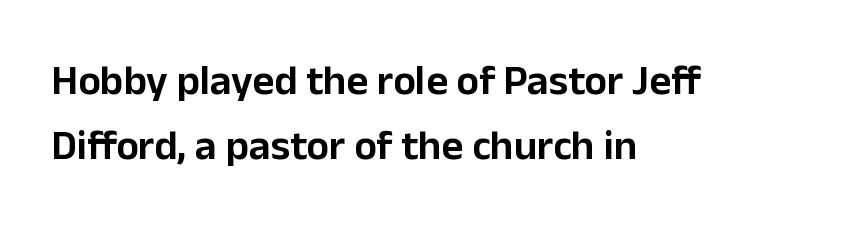
{"serif": "no", "italic": "no", "width": "normal", "stroke_contrast": "low", "x_height": "medium", "monospaced": "no", "underline": "no", "align": "left", "line_spacing": "normal", "line_spacing_ratio": 1.54, "letter_spacing": "normal", "letter_spacing_em": 0.0, "glyph_px": 42}
